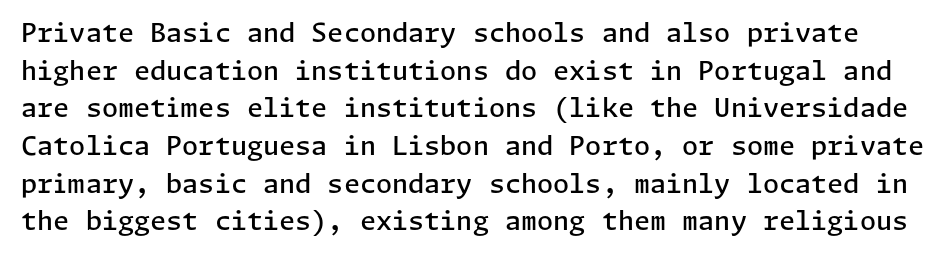
Q: Is the text bold? A: Semi-bold.
Q: Is the text italic (slanted)? A: No, it is upright.
Q: Is the text underlined? A: No.
Q: Is the spacing between letters normal or unusually wide? A: Normal.
Q: Is the spacing between lines tight, normal or loose? A: Normal.
